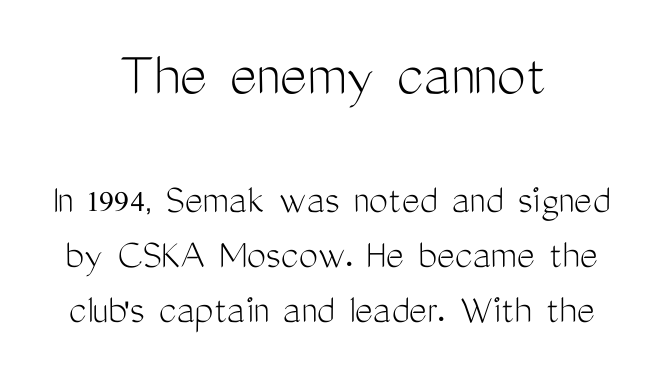
The image shows 65 px light, condensed sans-serif type, upright; set centered, normal line spacing (1.28x), normal letter spacing, not underlined; the first (top) block is 1.51x larger; medium stroke contrast and a medium x-height.
